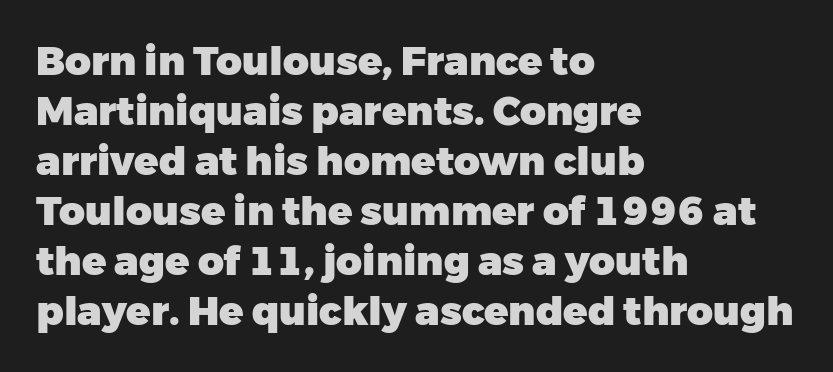
Heavy, bold letterforms. Reading down the block, your eye returns to a fixed left position each line. Between one letter and the next there's only the usual sliver of space. The vertical gap from one line to the next is medium.
